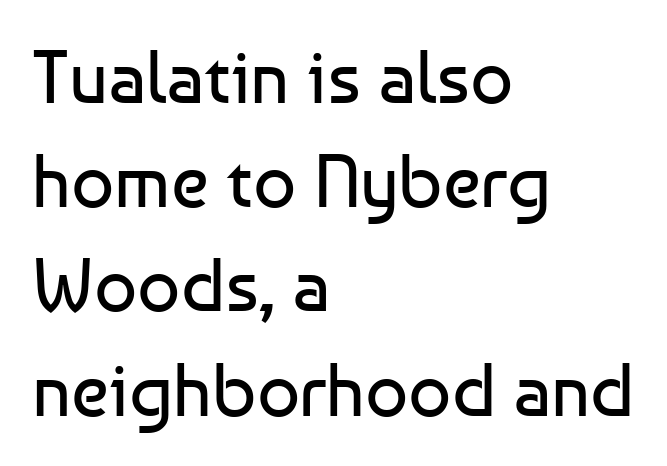
Q: Is the text bold? A: No.
Q: Is the text italic (slanted)? A: No, it is upright.
Q: Is the typeface a serif or a sans-serif typeface? A: Sans-serif.
Q: Is the text underlined? A: No.
Q: How is the paragraph aligned? A: Left-aligned.
Q: Is the spacing between letters normal or unusually wide? A: Normal.
Q: Is the spacing between lines tight, normal or loose? A: Normal.
Q: Width (condensed, normal, or wide)? A: Normal.
Q: Stroke contrast? A: Low.
Q: x-height? A: Medium.
Q: Monospaced? A: No.
